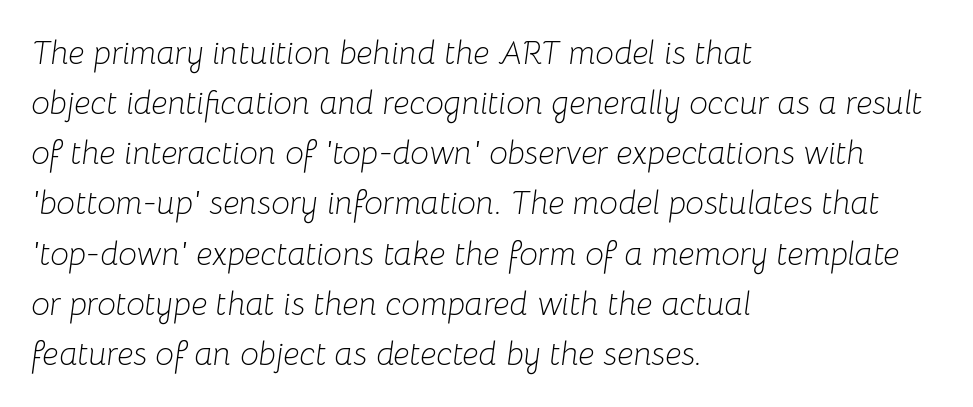
{"italic": "yes", "lean": "right", "slant_degrees": 8, "bold": "no", "weight": "light", "width": "normal", "stroke_contrast": "low", "x_height": "medium", "monospaced": "no", "underline": "no", "align": "left", "line_spacing": "normal", "line_spacing_ratio": 1.52, "letter_spacing": "normal", "letter_spacing_em": 0.0, "glyph_px": 33}
